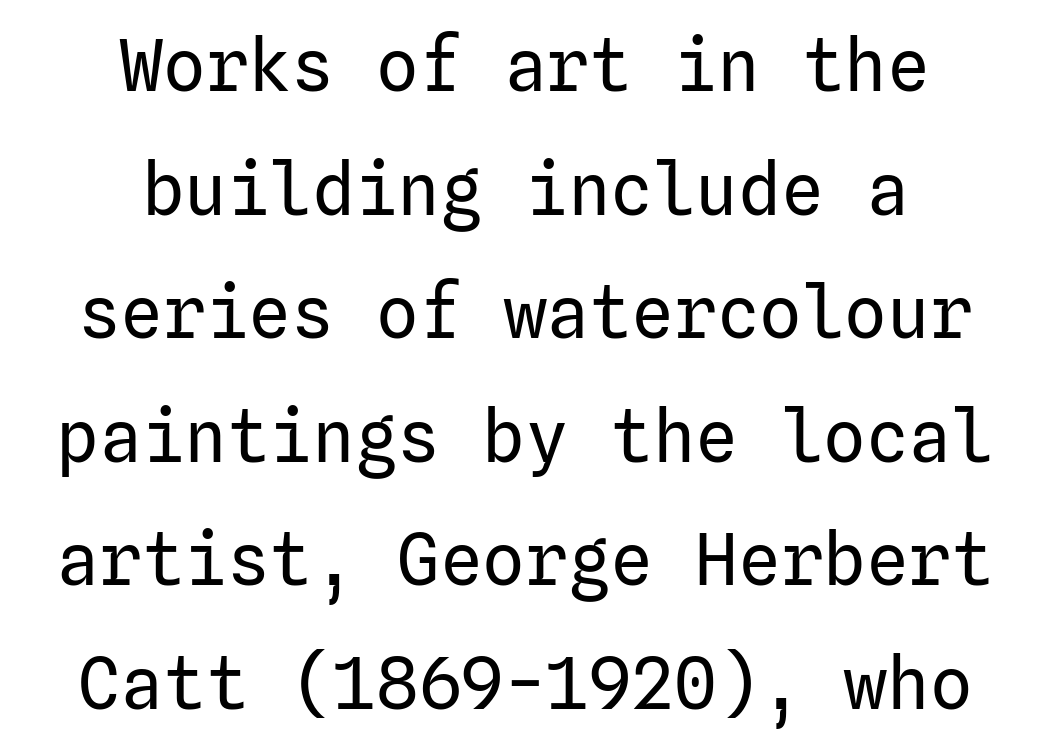
Q: Is the text bold? A: No.
Q: Is the text italic (slanted)? A: No, it is upright.
Q: Is the typeface a serif or a sans-serif typeface? A: Sans-serif.
Q: Is the text underlined? A: No.
Q: How is the paragraph aligned? A: Centered.
Q: Is the spacing between letters normal or unusually wide? A: Normal.
Q: Width (condensed, normal, or wide)? A: Normal.
Q: Stroke contrast? A: Low.
Q: x-height? A: Medium.
